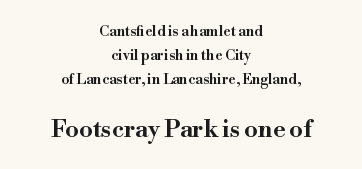
{"italic": "no", "underline": "no", "align": "center", "line_spacing_ratio": 1.71, "letter_spacing": "normal", "letter_spacing_em": 0.0, "larger_block": "second", "size_ratio": 1.71, "glyph_px": 24}
